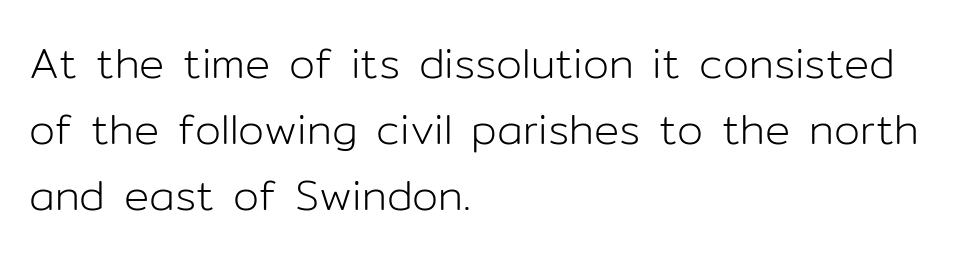
The image shows 42 px light sans-serif type, upright; set left-aligned, normal line spacing (1.57x), normal letter spacing, not underlined; low stroke contrast and a medium x-height.
